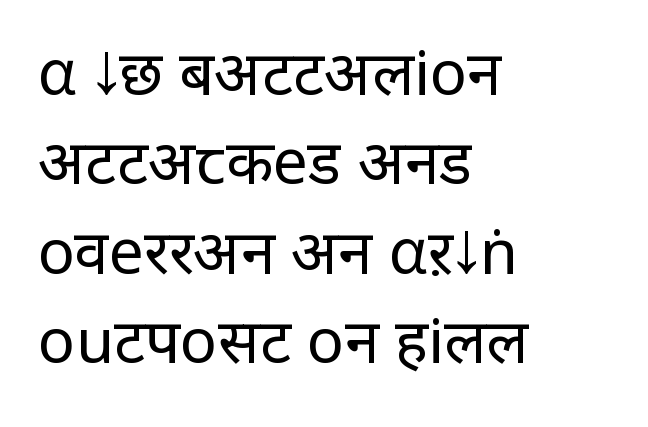
The image shows 62 px regular-weight sans-serif type, upright; set left-aligned, normal line spacing (1.44x), normal letter spacing, not underlined; low stroke contrast and a large x-height.
